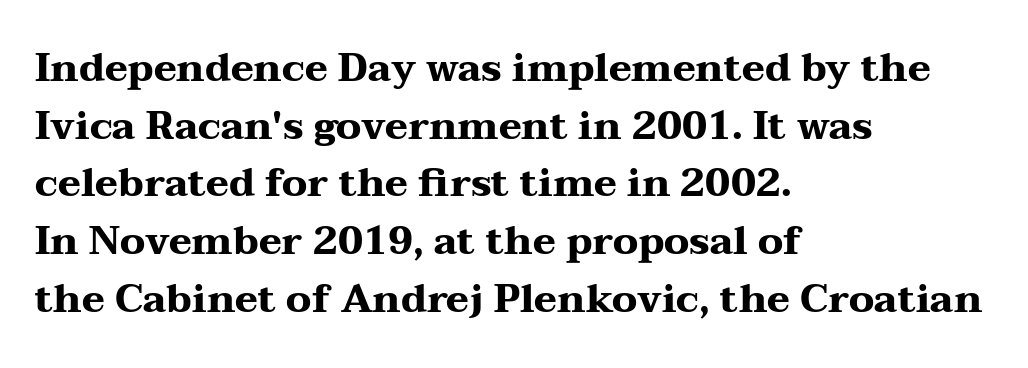
The image shows 39 px heavy, wide serif type, upright; set left-aligned, normal line spacing (1.48x), normal letter spacing, not underlined; medium stroke contrast and a medium x-height.
